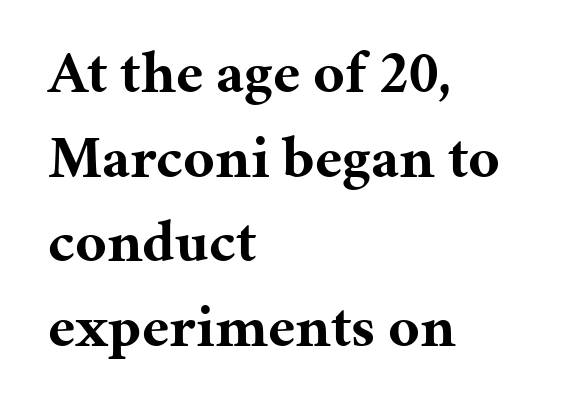
{"serif": "yes", "italic": "no", "bold": "yes", "weight": "bold", "width": "normal", "stroke_contrast": "medium", "x_height": "medium", "monospaced": "no", "underline": "no", "align": "left", "line_spacing": "normal", "line_spacing_ratio": 1.41, "letter_spacing": "normal", "letter_spacing_em": 0.0, "glyph_px": 60}
